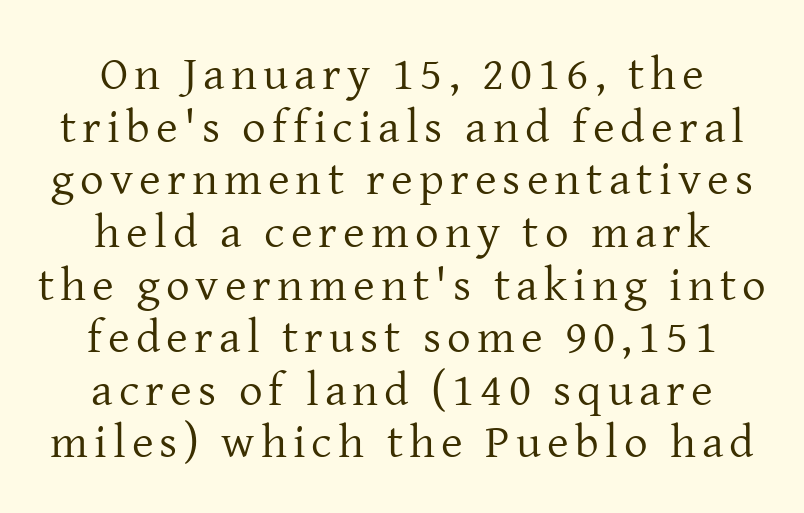
Q: Is the text bold? A: No.
Q: Is the text italic (slanted)? A: No, it is upright.
Q: Is the typeface a serif or a sans-serif typeface? A: Serif.
Q: Is the text underlined? A: No.
Q: How is the paragraph aligned? A: Centered.
Q: Is the spacing between lines tight, normal or loose? A: Tight.
Q: Width (condensed, normal, or wide)? A: Normal.
Q: Stroke contrast? A: Low.
Q: x-height? A: Medium.
Q: Monospaced? A: No.
